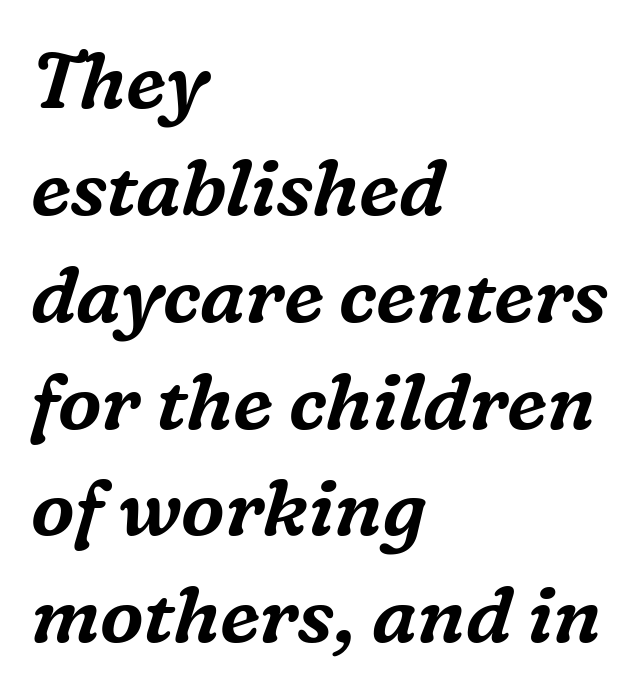
The image shows 78 px serif type, italic (leaning right); set left-aligned, normal line spacing (1.37x), normal letter spacing, not underlined; medium stroke contrast and a medium x-height.
